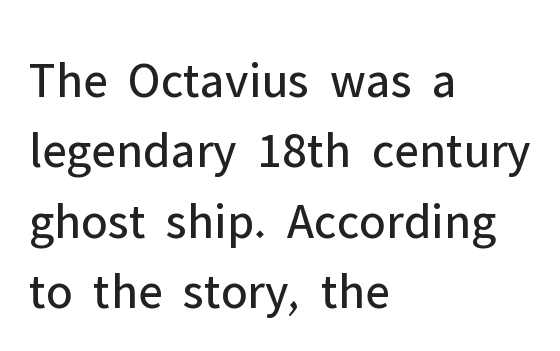
Q: Is the text bold? A: No.
Q: Is the text italic (slanted)? A: No, it is upright.
Q: Is the typeface a serif or a sans-serif typeface? A: Sans-serif.
Q: Is the text underlined? A: No.
Q: How is the paragraph aligned? A: Left-aligned.
Q: Is the spacing between letters normal or unusually wide? A: Normal.
Q: Is the spacing between lines tight, normal or loose? A: Normal.
Q: Width (condensed, normal, or wide)? A: Normal.
Q: Stroke contrast? A: Low.
Q: x-height? A: Medium.
Q: Monospaced? A: No.
